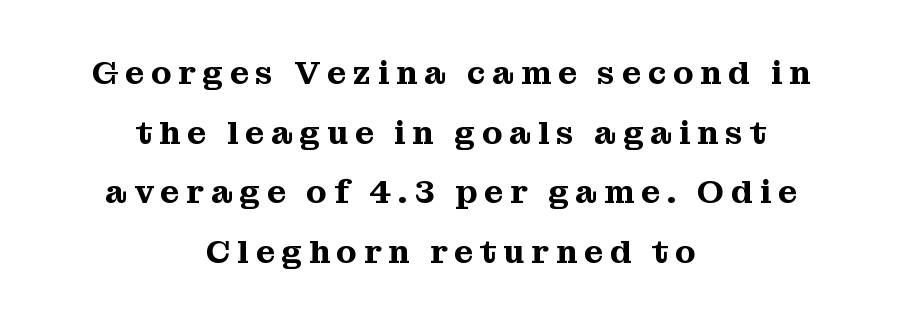
The image shows 33 px serif type, upright; set centered, line spacing 1.81x, unusually wide letter spacing (+0.21 em), not underlined; medium stroke contrast and a medium x-height.
